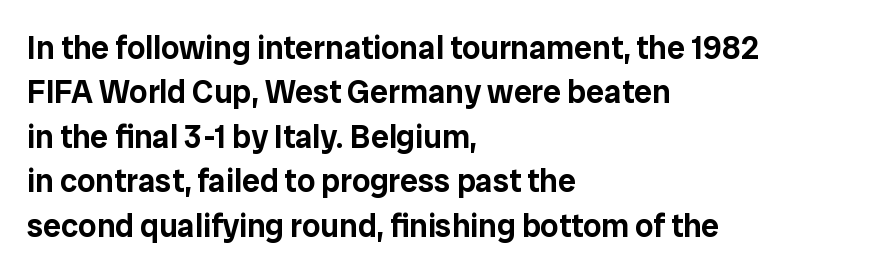
The image shows 32 px sans-serif type, upright; set left-aligned, normal line spacing (1.39x), normal letter spacing, not underlined; low stroke contrast and a medium x-height.
